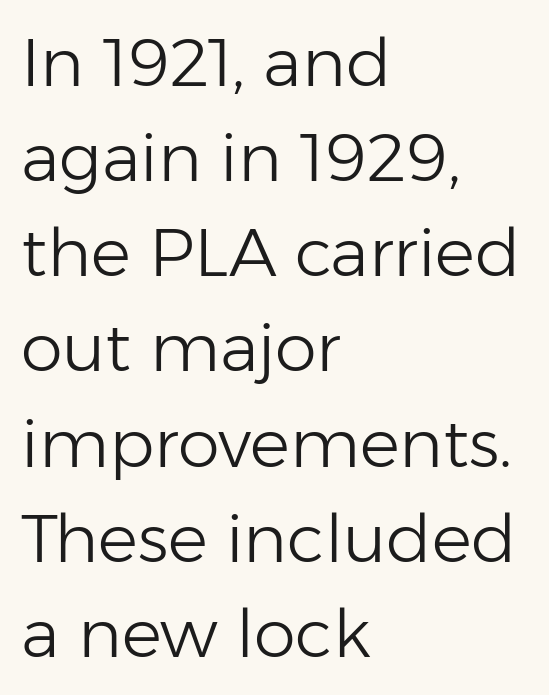
Q: Is the text bold? A: No.
Q: Is the text italic (slanted)? A: No, it is upright.
Q: Is the typeface a serif or a sans-serif typeface? A: Sans-serif.
Q: Is the text underlined? A: No.
Q: How is the paragraph aligned? A: Left-aligned.
Q: Is the spacing between letters normal or unusually wide? A: Normal.
Q: Is the spacing between lines tight, normal or loose? A: Normal.
Q: Width (condensed, normal, or wide)? A: Normal.
Q: Stroke contrast? A: Low.
Q: x-height? A: Medium.
Q: Monospaced? A: No.
